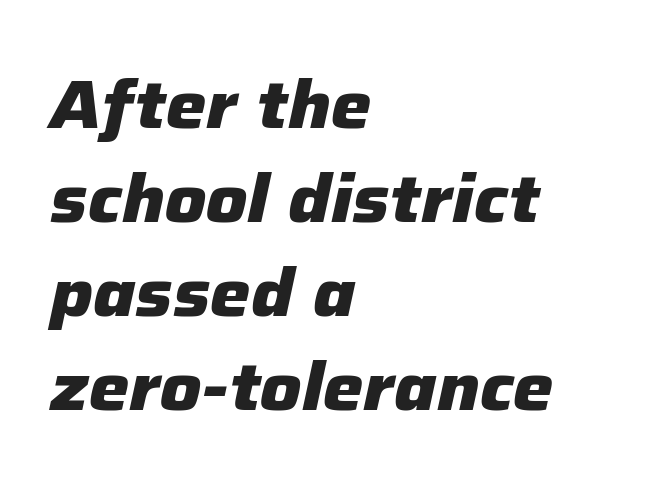
The image shows 68 px heavy type, italic (leaning right); set left-aligned, normal line spacing (1.38x), normal letter spacing, not underlined; low stroke contrast and a medium x-height.
